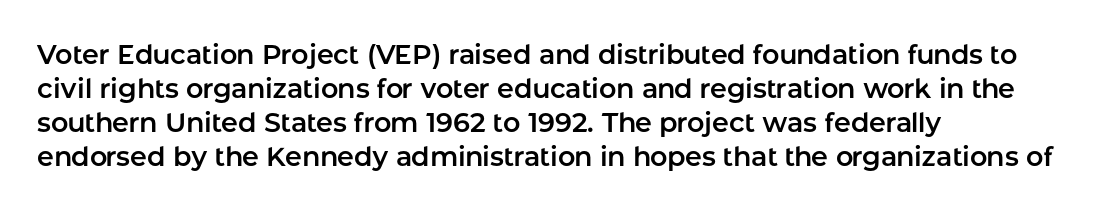
{"italic": "no", "underline": "no", "align": "left", "line_spacing": "normal", "line_spacing_ratio": 1.26, "letter_spacing": "normal", "letter_spacing_em": 0.0, "glyph_px": 27}
